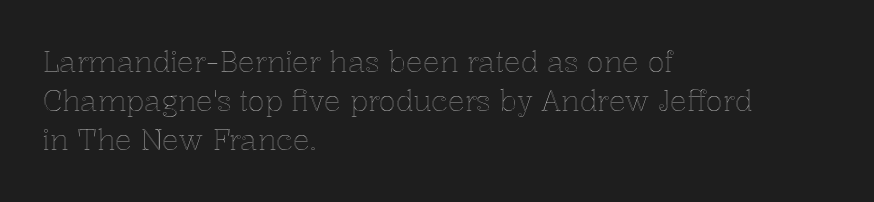
{"italic": "no", "width": "normal", "x_height": "medium", "monospaced": "no", "underline": "no", "align": "left", "line_spacing": "normal", "line_spacing_ratio": 1.4, "letter_spacing": "normal", "letter_spacing_em": 0.0, "glyph_px": 28}
